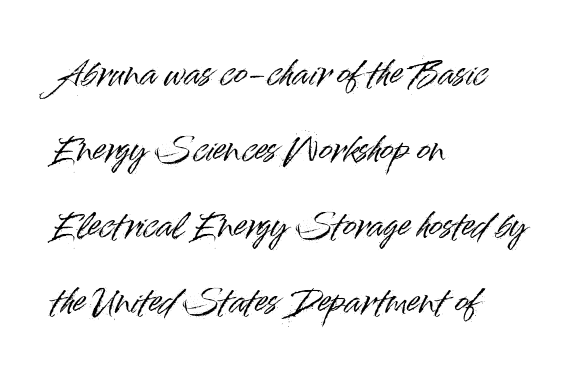
The image shows 32 px sans-serif type; set left-aligned, loose line spacing (2.38x), normal letter spacing, not underlined; high stroke contrast and a small x-height.
